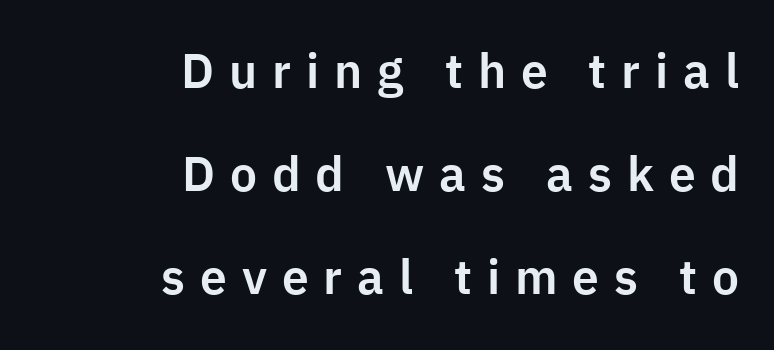
Nope, not italic — everything's standing straight. Stroke terminals: plain, sans-serif. You could not count columns in this text — the font is proportionally spaced. Short and long lines alike share a common ending point at right. Any mark beneath the type? The region is blank.
